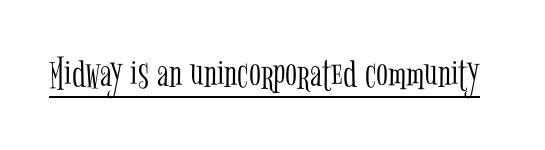
{"serif": "yes", "italic": "no", "bold": "no", "weight": "light", "width": "condensed", "stroke_contrast": "low", "x_height": "medium", "monospaced": "no", "underline": "yes", "letter_spacing": "normal", "letter_spacing_em": 0.0, "glyph_px": 44}
